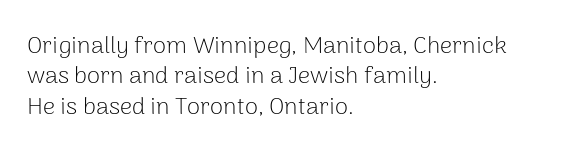
The image shows 24 px text type, upright; set left-aligned, normal line spacing (1.27x), normal letter spacing, not underlined.
